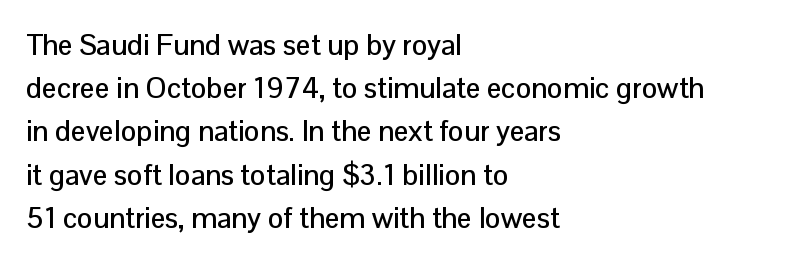
The text was rendered using a sans face with plain stroke endings. Every row of glyphs begins at an identical x-position on the left. Tracking here is standard; glyphs follow each other at the usual distance. Style check: upright.
